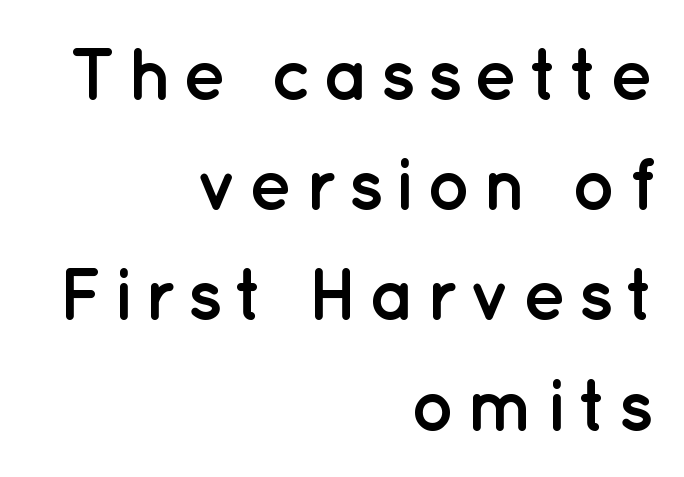
The passage shown is not underscored anywhere. Each letter keeps its own natural width here, so spacing adapts to shape. Ascenders rise straight up at ninety degrees. Does the type have serifs? No, each stem ends abruptly. Horizontally, the lines are justified to the trailing edge only.
